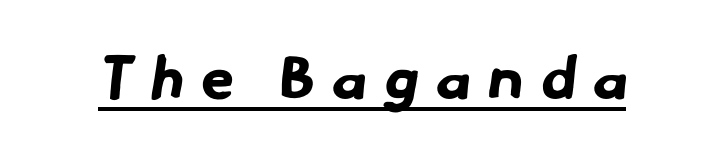
The characters look thick and weighty, a clear bold. Do the characters align in a grid? No, the font is proportional. These lines are composed in type without serifs. Glance below the letters and you will spot a drawn line.
